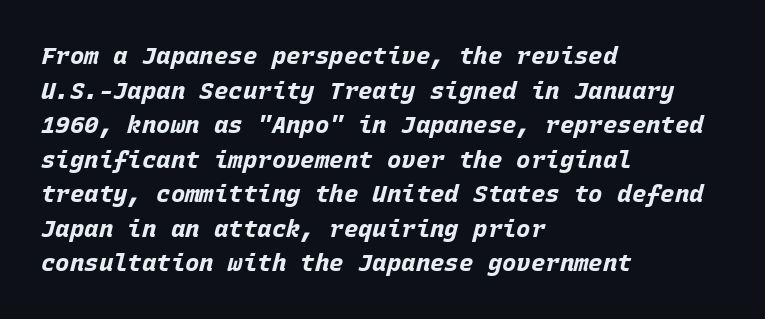
Q: Is the text bold? A: Yes.
Q: Is the text italic (slanted)? A: Yes, it leans right by about 15 degrees.
Q: Is the text underlined? A: No.
Q: How is the paragraph aligned? A: Left-aligned.
Q: Is the spacing between letters normal or unusually wide? A: Normal.
Q: Is the spacing between lines tight, normal or loose? A: Normal.
